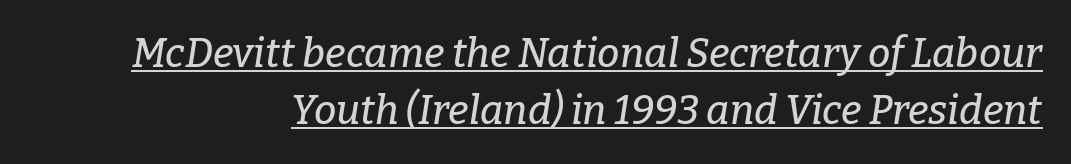
Serifs: yes, visible at the terminals of the letterforms. This rendering leaves character spacing at its baseline value. The rendering uses natural spacing where letterforms have individual widths. In terms of posture, this sample is oblique.
